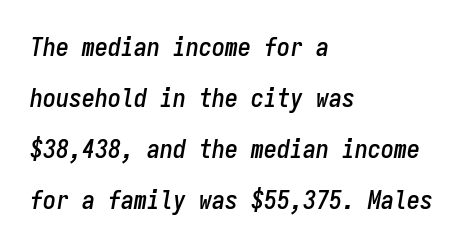
The image shows 26 px text type, italic (leaning right); set left-aligned, loose line spacing (1.96x), normal letter spacing, not underlined.
